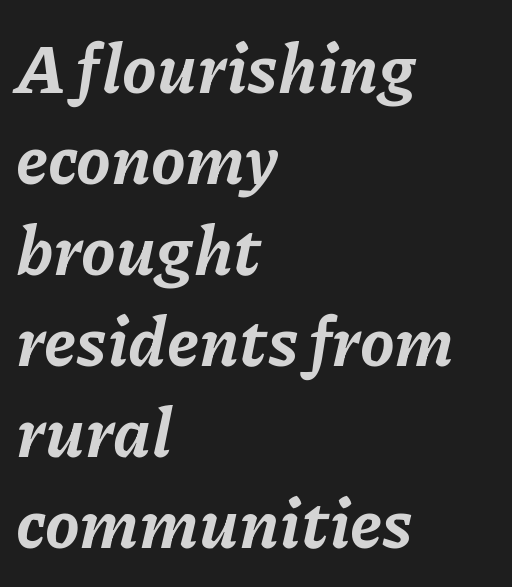
The image shows 69 px bold type, italic (leaning right); set left-aligned, normal line spacing (1.32x), normal letter spacing, not underlined; low stroke contrast and a medium x-height.
